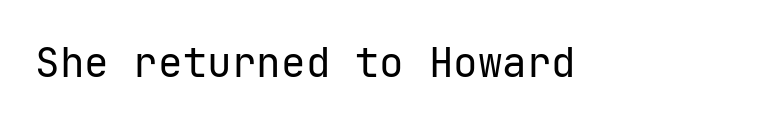
The image shows 41 px regular-weight sans-serif type, upright, monospaced; set normal letter spacing, not underlined; low stroke contrast and a medium x-height.
